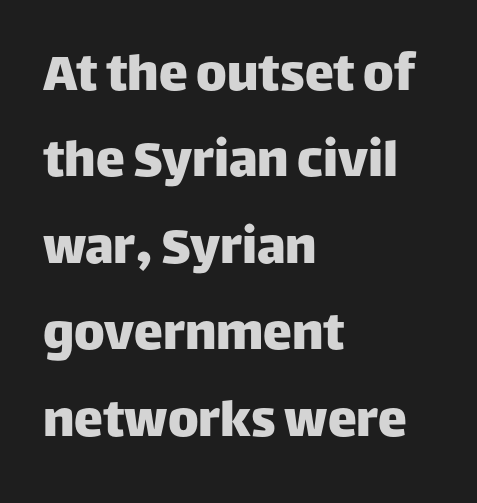
Q: Is the text italic (slanted)? A: No, it is upright.
Q: Is the typeface a serif or a sans-serif typeface? A: Sans-serif.
Q: Is the text underlined? A: No.
Q: How is the paragraph aligned? A: Left-aligned.
Q: Is the spacing between letters normal or unusually wide? A: Normal.
Q: Is the spacing between lines tight, normal or loose? A: Normal.
Q: Width (condensed, normal, or wide)? A: Normal.
Q: Stroke contrast? A: Low.
Q: x-height? A: Large.
Q: Monospaced? A: No.
